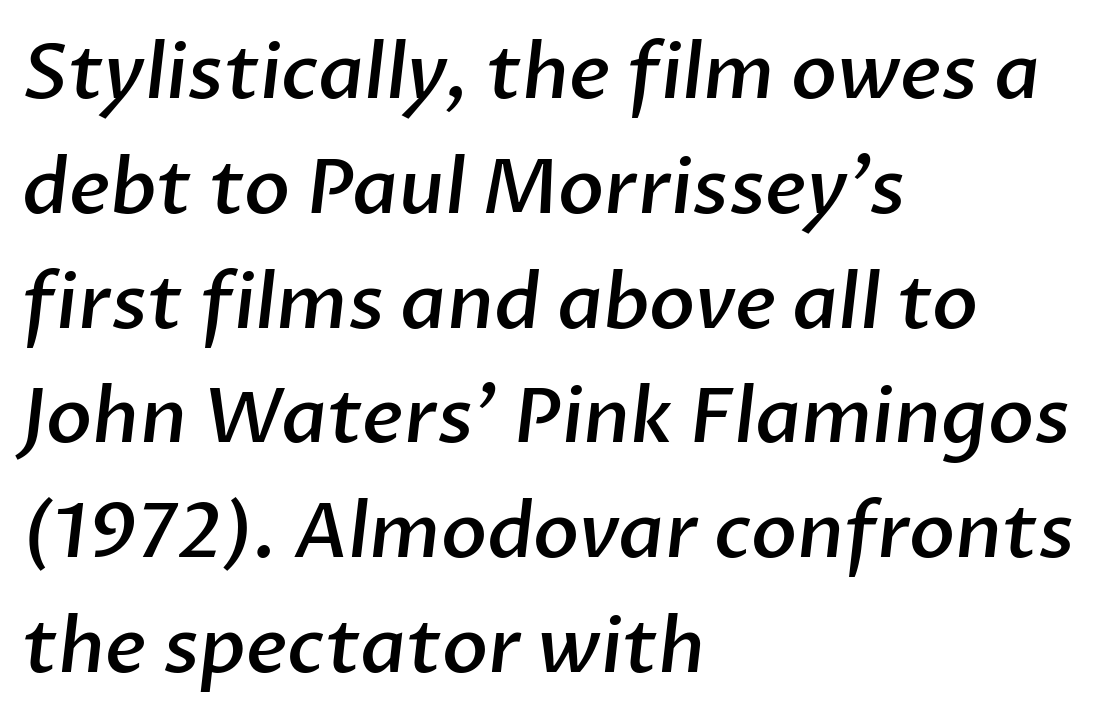
This sample uses plain, unmodified letter spacing. What weight is shown? A semibold, between regular and bold. Compared with a centered layout, this one pins lines to the left instead. Underline: absent.
